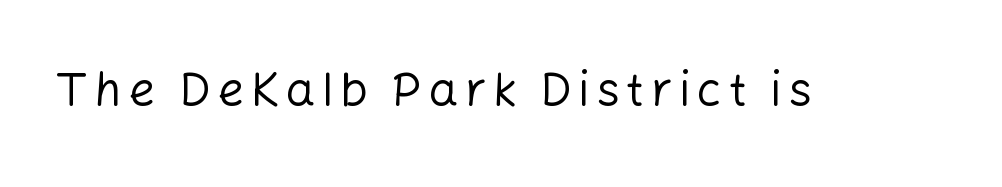
The image shows 47 px regular-weight sans-serif type, upright; set not underlined; low stroke contrast and a medium x-height.
